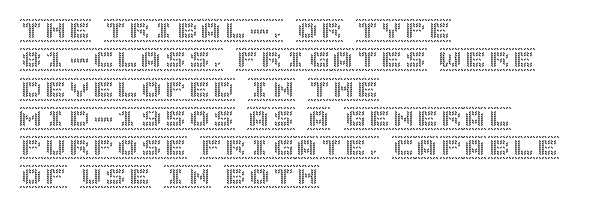
{"italic": "no", "underline": "no", "align": "left", "line_spacing_ratio": 1.22, "letter_spacing": "normal", "letter_spacing_em": 0.0, "glyph_px": 24}
